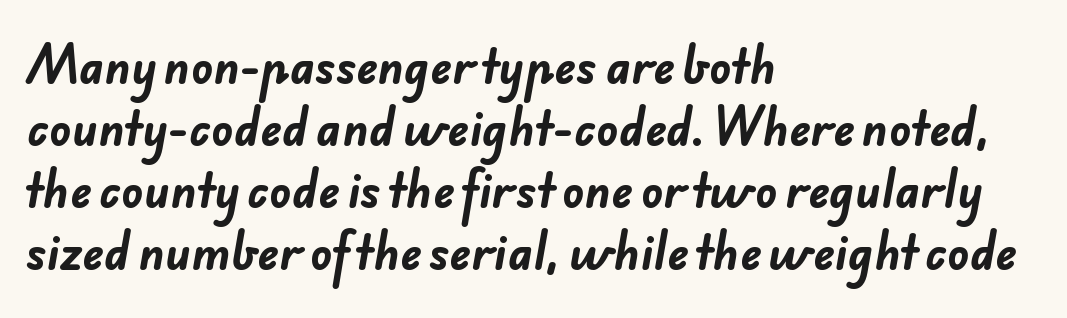
The image shows 45 px bold sans-serif type; set left-aligned, normal line spacing (1.38x), normal letter spacing, not underlined; low stroke contrast and a small x-height.
